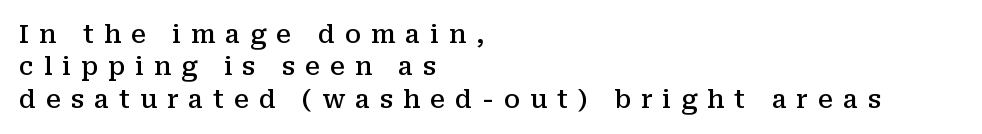
Q: Is the text bold? A: Semi-bold.
Q: Is the text italic (slanted)? A: No, it is upright.
Q: Is the text underlined? A: No.
Q: How is the paragraph aligned? A: Left-aligned.
Q: Is the spacing between letters normal or unusually wide? A: Unusually wide.
Q: Is the spacing between lines tight, normal or loose? A: Normal.
